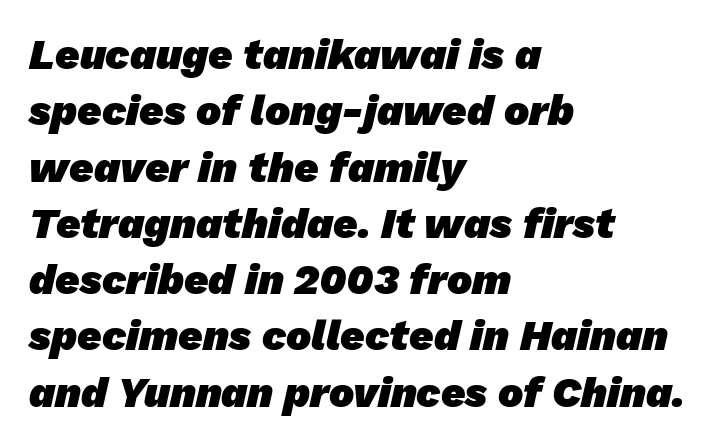
The letters sit at their default tracking, neither squeezed nor spread. Proportional: the letters do not fall into vertical columns. Teacher's note: observe the even left margin — that is flush-left alignment. If you measured baseline to baseline, you'd find a middling distance.
